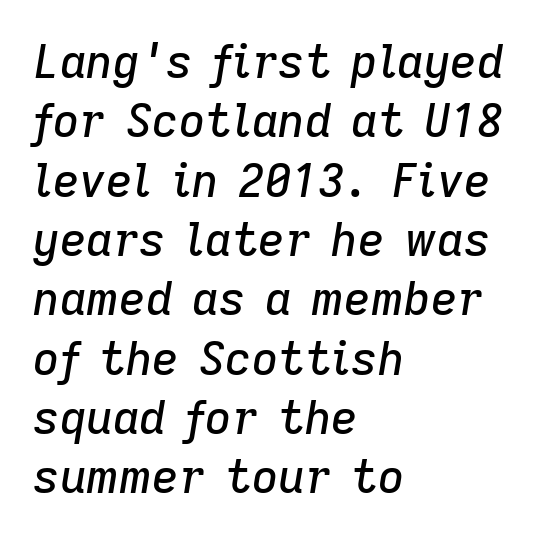
The letters advance in unequal steps, a hallmark of proportional type. These lines are set flush left with a ragged right edge. Leading matches the norm, producing a regular column. If you drew a line through each stem, it would be angled. Look at the tracking — it's just the regular setting, nothing added.
